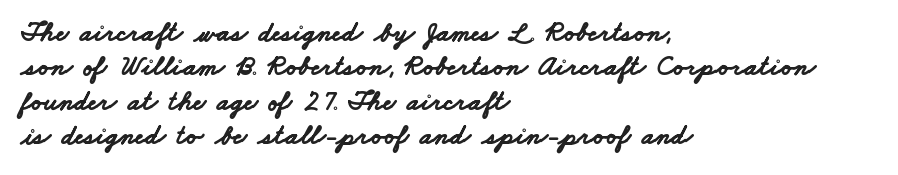
Q: Is the text bold? A: Yes.
Q: Is the typeface a serif or a sans-serif typeface? A: Sans-serif.
Q: Is the text underlined? A: No.
Q: How is the paragraph aligned? A: Left-aligned.
Q: Is the spacing between letters normal or unusually wide? A: Normal.
Q: Width (condensed, normal, or wide)? A: Wide.
Q: Stroke contrast? A: Low.
Q: x-height? A: Small.
Q: Monospaced? A: No.
